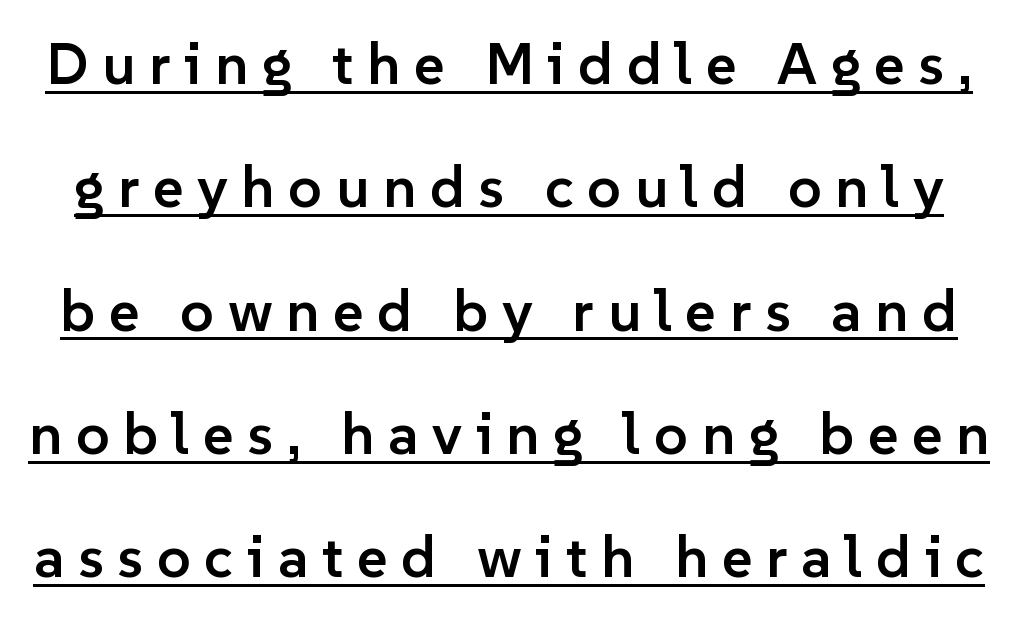
{"serif": "no", "italic": "no", "bold": "semi", "weight": "semibold", "width": "normal", "stroke_contrast": "low", "x_height": "medium", "monospaced": "no", "underline": "yes", "line_spacing": "loose", "line_spacing_ratio": 2.09, "letter_spacing": "wide", "letter_spacing_em": 0.23, "glyph_px": 59}
